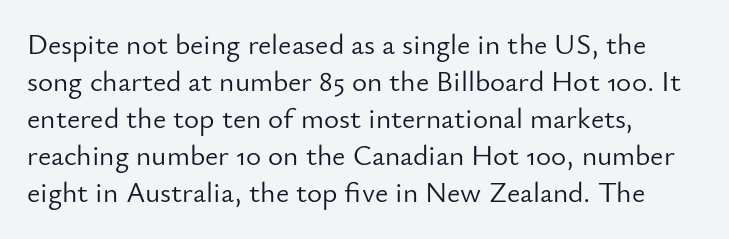
{"serif": "no", "italic": "no", "bold": "no", "weight": "light", "width": "normal", "stroke_contrast": "low", "x_height": "small", "monospaced": "no", "underline": "no", "align": "left", "line_spacing": "normal", "line_spacing_ratio": 1.28, "letter_spacing": "normal", "letter_spacing_em": 0.0, "glyph_px": 29}
